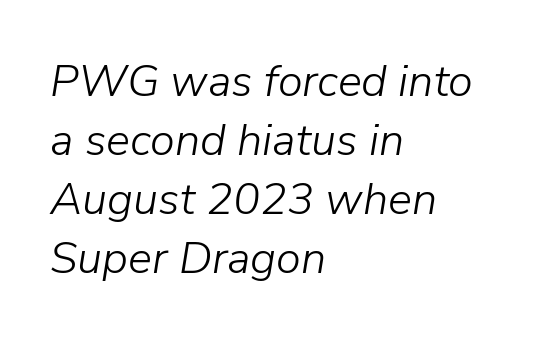
{"italic": "yes", "lean": "right", "slant_degrees": 9, "bold": "no", "weight": "light", "width": "normal", "stroke_contrast": "low", "x_height": "medium", "monospaced": "no", "underline": "no", "align": "left", "line_spacing": "normal", "line_spacing_ratio": 1.31, "letter_spacing": "normal", "letter_spacing_em": 0.0, "glyph_px": 45}
